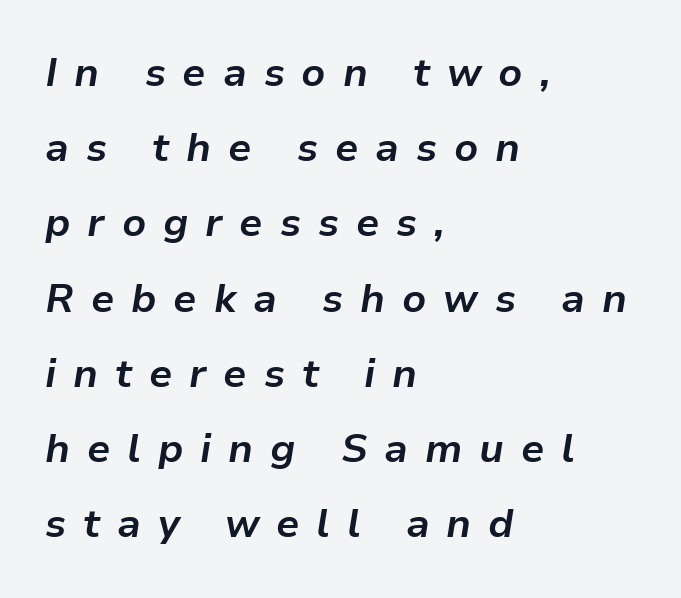
The image shows 40 px bold type, italic (leaning right); set left-aligned, line spacing 1.88x, unusually wide letter spacing (+0.42 em), not underlined; low stroke contrast and a medium x-height.
